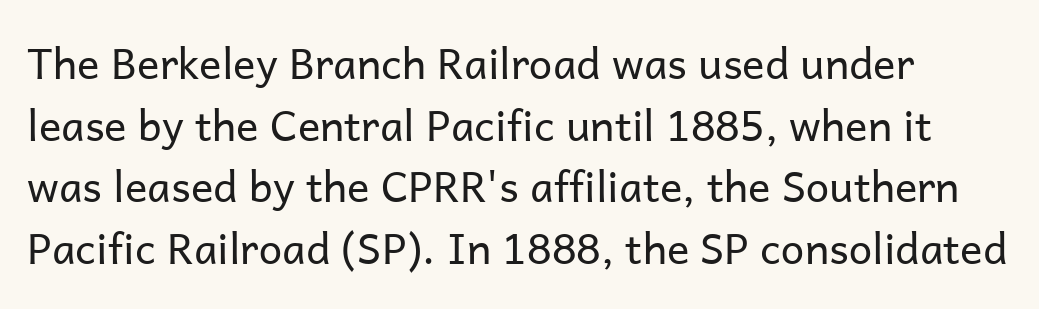
Q: Is the text bold? A: No.
Q: Is the text italic (slanted)? A: No, it is upright.
Q: Is the typeface a serif or a sans-serif typeface? A: Sans-serif.
Q: Is the text underlined? A: No.
Q: Is the spacing between letters normal or unusually wide? A: Normal.
Q: Is the spacing between lines tight, normal or loose? A: Normal.
Q: Width (condensed, normal, or wide)? A: Normal.
Q: Stroke contrast? A: Low.
Q: x-height? A: Medium.
Q: Monospaced? A: No.
